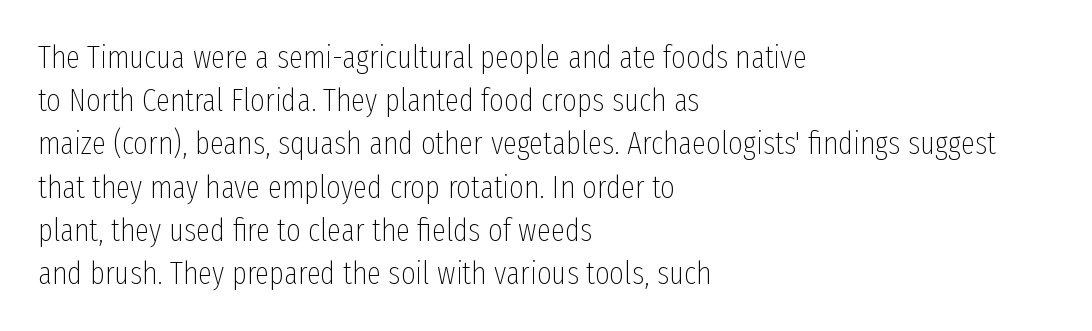
The image shows 32 px thin, condensed sans-serif type, upright; set left-aligned, normal line spacing (1.35x), normal letter spacing, not underlined; low stroke contrast and a medium x-height.
